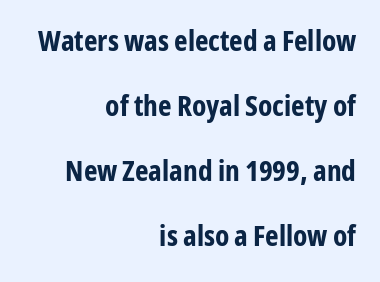
The image shows 29 px bold, condensed sans-serif type, upright; set right-aligned, loose line spacing (2.24x), normal letter spacing, not underlined; low stroke contrast and a medium x-height.
